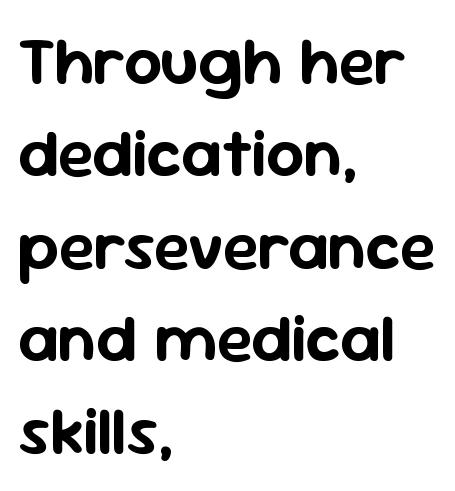
Q: Is the text italic (slanted)? A: No, it is upright.
Q: Is the typeface a serif or a sans-serif typeface? A: Sans-serif.
Q: Is the text underlined? A: No.
Q: How is the paragraph aligned? A: Left-aligned.
Q: Is the spacing between letters normal or unusually wide? A: Normal.
Q: Is the spacing between lines tight, normal or loose? A: Normal.
Q: Width (condensed, normal, or wide)? A: Normal.
Q: Stroke contrast? A: Low.
Q: x-height? A: Medium.
Q: Monospaced? A: No.
